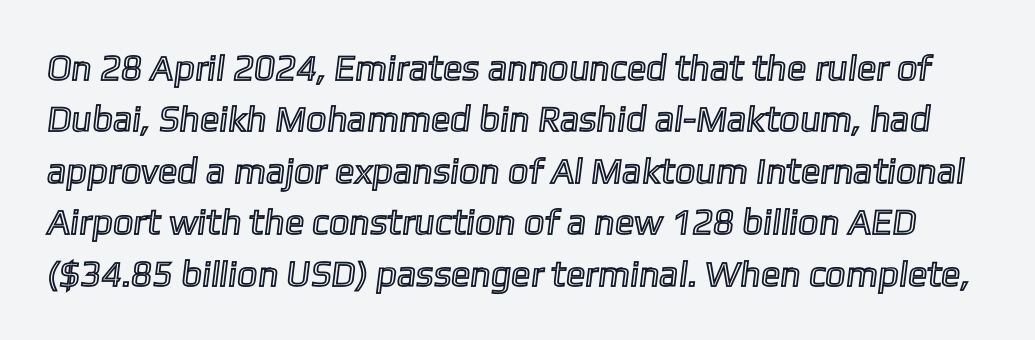
{"width": "normal", "x_height": "medium", "monospaced": "no", "underline": "no", "line_spacing": "normal", "line_spacing_ratio": 1.43, "letter_spacing": "normal", "letter_spacing_em": 0.0, "glyph_px": 36}
